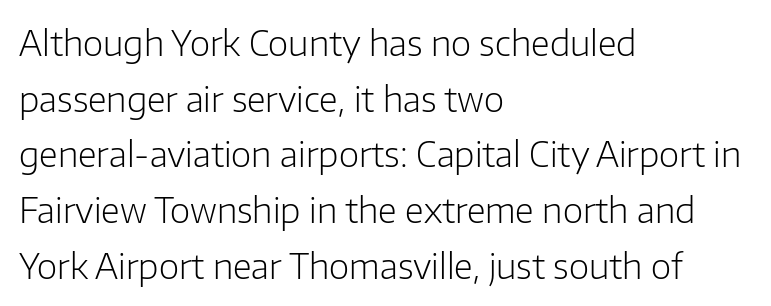
The image shows 35 px light sans-serif type, upright; set left-aligned, normal line spacing (1.59x), normal letter spacing, not underlined; low stroke contrast and a medium x-height.
